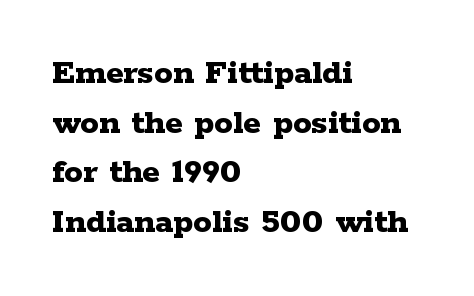
The image shows 37 px bold, wide serif type, upright; set left-aligned, normal line spacing (1.34x), normal letter spacing, not underlined; low stroke contrast and a medium x-height.
